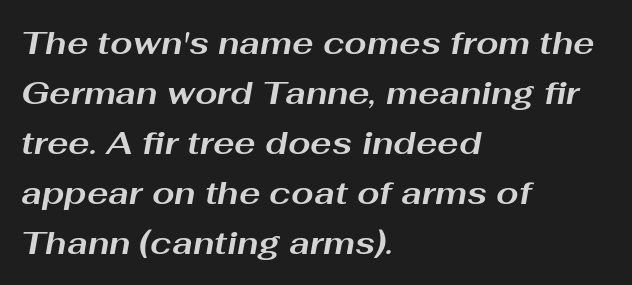
{"italic": "yes", "lean": "right", "slant_degrees": 10, "bold": "yes", "weight": "bold", "width": "wide", "stroke_contrast": "medium", "x_height": "medium", "monospaced": "no", "underline": "no", "align": "left", "line_spacing": "normal", "line_spacing_ratio": 1.56, "letter_spacing": "normal", "letter_spacing_em": 0.0, "glyph_px": 32}
